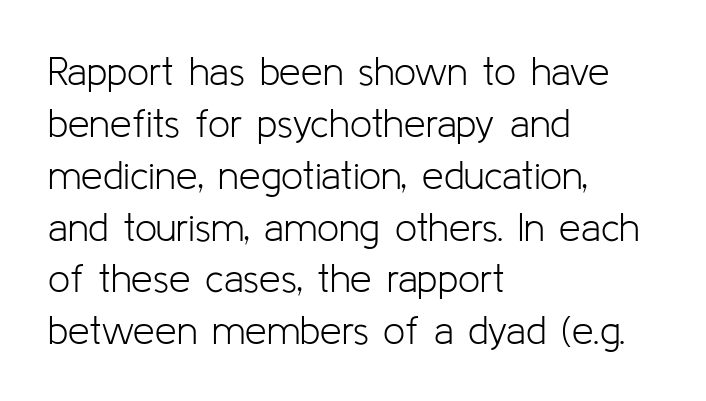
Note the varied advance widths — an 'i' is clearly narrower than an 'm'. A typesetter would mark this as roman, not italic. Type without underlining. Left-aligned paragraph, ragged on the right. Each letter's strokes conclude bluntly, with no projecting serifs. One glance says typical: line gaps are just what's usual.
